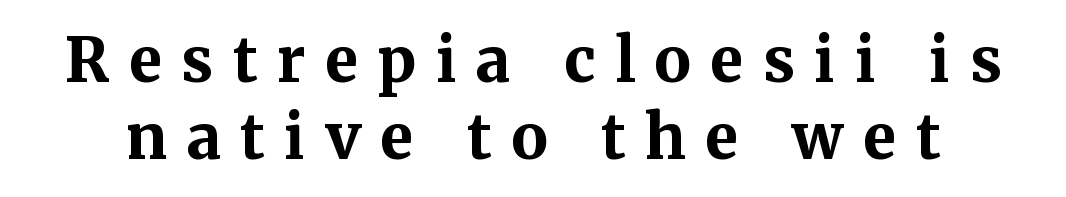
{"serif": "yes", "italic": "no", "bold": "yes", "weight": "bold", "width": "normal", "stroke_contrast": "medium", "x_height": "medium", "monospaced": "no", "underline": "no", "line_spacing": "normal", "line_spacing_ratio": 1.26, "letter_spacing": "wide", "letter_spacing_em": 0.32, "glyph_px": 61}
